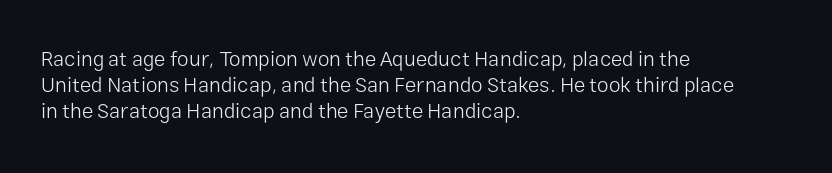
{"italic": "no", "bold": "no", "underline": "no", "align": "left", "line_spacing": "normal", "line_spacing_ratio": 1.25, "letter_spacing": "normal", "letter_spacing_em": 0.0, "glyph_px": 21}
